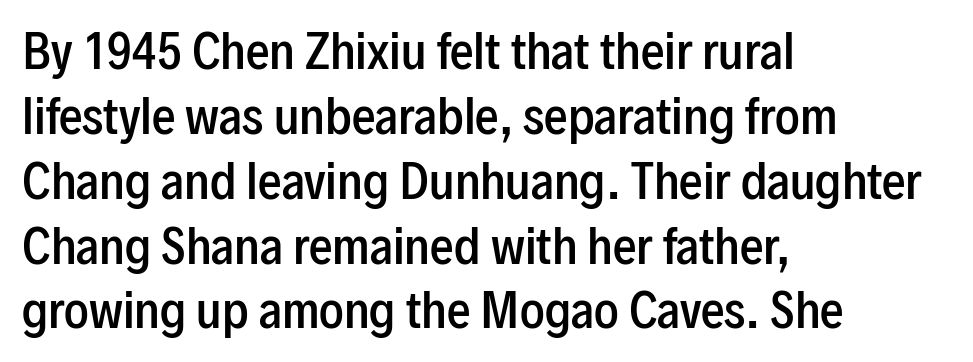
The image shows 47 px semibold, condensed sans-serif type, upright; set left-aligned, normal line spacing (1.38x), normal letter spacing, not underlined; low stroke contrast and a medium x-height.
